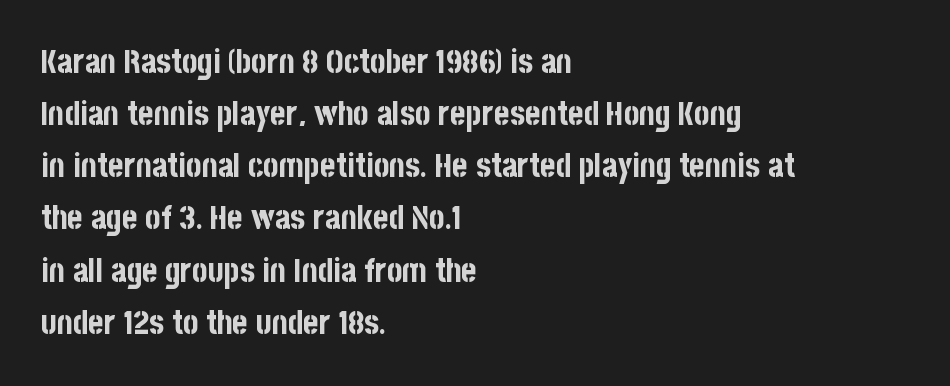
{"serif": "no", "italic": "no", "bold": "yes", "weight": "bold", "width": "condensed", "stroke_contrast": "low", "x_height": "large", "monospaced": "no", "underline": "no", "align": "left", "line_spacing": "normal", "line_spacing_ratio": 1.58, "letter_spacing": "normal", "letter_spacing_em": 0.0, "glyph_px": 33}
